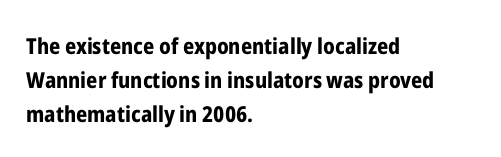
Q: Is the text bold? A: Yes.
Q: Is the text italic (slanted)? A: No, it is upright.
Q: Is the text underlined? A: No.
Q: How is the paragraph aligned? A: Left-aligned.
Q: Is the spacing between letters normal or unusually wide? A: Normal.
Q: Is the spacing between lines tight, normal or loose? A: Normal.
